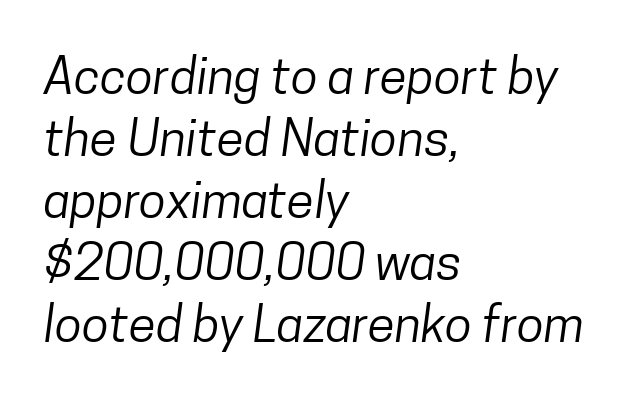
Each row of text sits above clean, open space. Caption: standard tracking, unaltered. Do the characters align in a grid? No, the font is proportional. The characters are drawn with everyday or finer stroke widths. Every row of glyphs begins at an identical x-position on the left.
